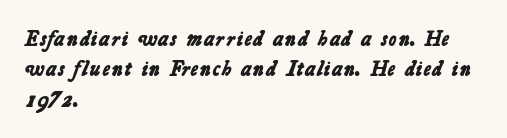
The space directly below the letters is spotless. These lines keep a tight, regular rhythm from letter to letter. Each glyph is drawn with heavy, bold strokes. Leading matches the norm, producing a regular column. Short and long lines alike share a common starting point at left.
